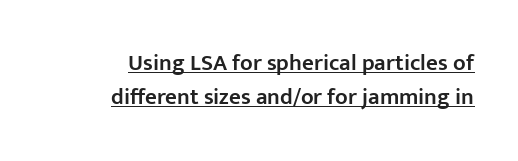
Q: Is the text bold? A: Semi-bold.
Q: Is the text italic (slanted)? A: No, it is upright.
Q: Is the text underlined? A: Yes.
Q: How is the paragraph aligned? A: Right-aligned.
Q: Is the spacing between letters normal or unusually wide? A: Normal.
Q: Is the spacing between lines tight, normal or loose? A: Normal.
